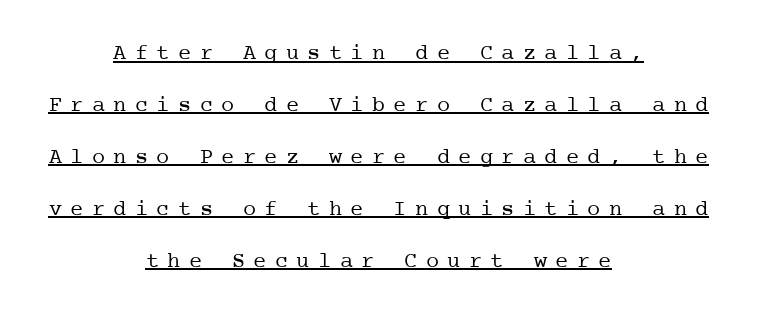
The image shows 22 px text type, upright; set centered, loose line spacing (2.36x), unusually wide letter spacing (+0.38 em), underlined.
